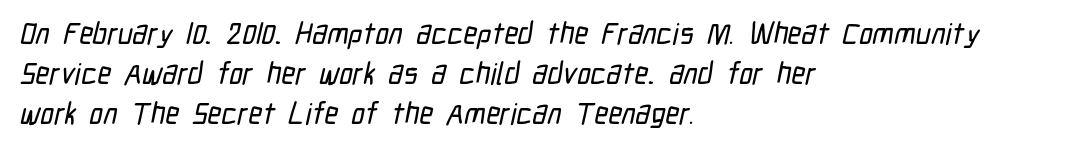
The image shows 30 px condensed sans-serif type; set left-aligned, normal line spacing (1.33x), normal letter spacing, not underlined; low stroke contrast and a medium x-height.
